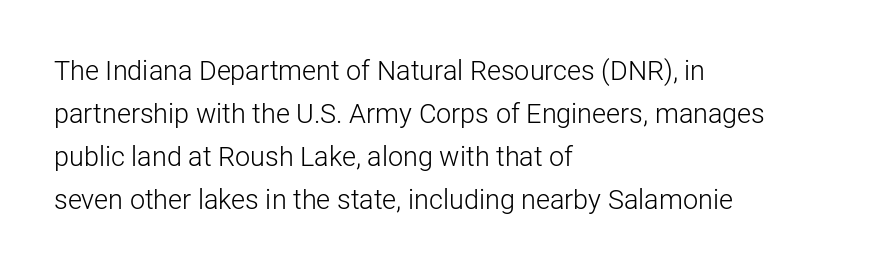
The image shows 27 px text type, upright; set left-aligned, normal line spacing (1.59x), normal letter spacing, not underlined.
